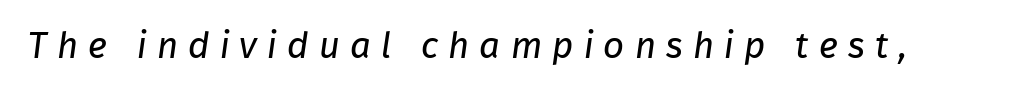
{"serif": "no", "bold": "no", "weight": "regular", "width": "normal", "stroke_contrast": "low", "x_height": "medium", "monospaced": "no", "underline": "no", "letter_spacing": "wide", "letter_spacing_em": 0.27, "glyph_px": 37}
